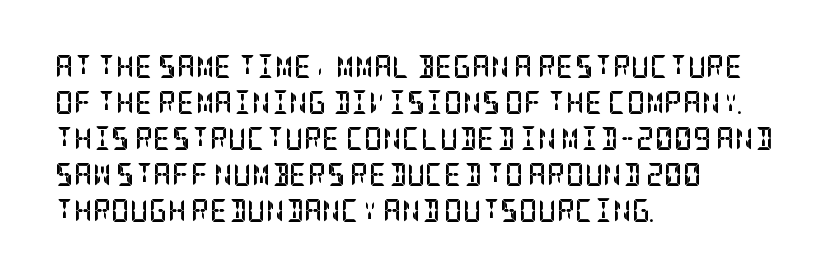
The image shows 23 px bold type, upright; set left-aligned, normal line spacing (1.57x), normal letter spacing, not underlined.
